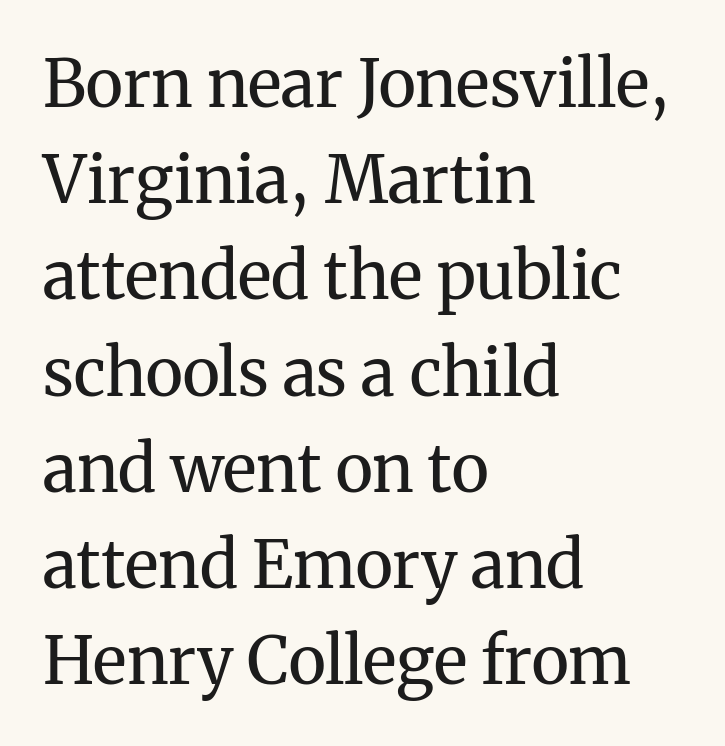
Q: Is the text bold? A: No.
Q: Is the text italic (slanted)? A: No, it is upright.
Q: Is the typeface a serif or a sans-serif typeface? A: Serif.
Q: Is the text underlined? A: No.
Q: How is the paragraph aligned? A: Left-aligned.
Q: Is the spacing between letters normal or unusually wide? A: Normal.
Q: Is the spacing between lines tight, normal or loose? A: Normal.
Q: Width (condensed, normal, or wide)? A: Normal.
Q: Stroke contrast? A: Medium.
Q: x-height? A: Medium.
Q: Monospaced? A: No.
